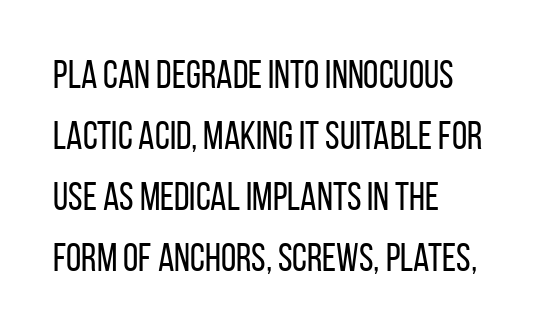
Q: Is the text bold? A: No.
Q: Is the text italic (slanted)? A: No, it is upright.
Q: Is the typeface a serif or a sans-serif typeface? A: Sans-serif.
Q: Is the text underlined? A: No.
Q: How is the paragraph aligned? A: Left-aligned.
Q: Is the spacing between letters normal or unusually wide? A: Normal.
Q: Is the spacing between lines tight, normal or loose? A: Normal.
Q: Width (condensed, normal, or wide)? A: Condensed.
Q: Stroke contrast? A: Low.
Q: x-height? A: Large.
Q: Monospaced? A: No.
